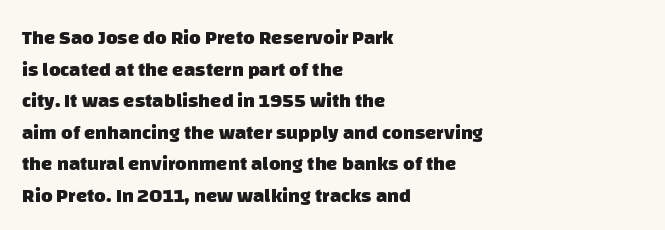
The baseline area is clear. This block has exactly the height ordinary leading produces. The letters sit at their default tracking, neither squeezed nor spread. If you drew a ruler down the left edge, every line would touch it. Set as a true bold cut, around the 700 mark.
